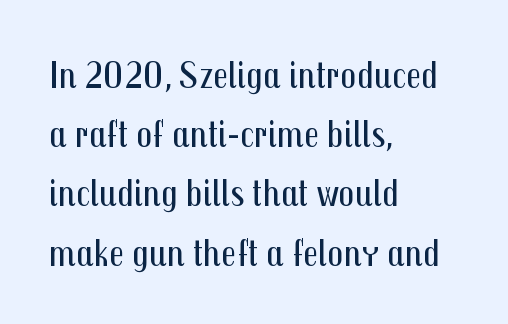
The image shows 40 px regular-weight, condensed sans-serif type, upright; set left-aligned, normal line spacing (1.48x), normal letter spacing, not underlined; medium stroke contrast and a medium x-height.
